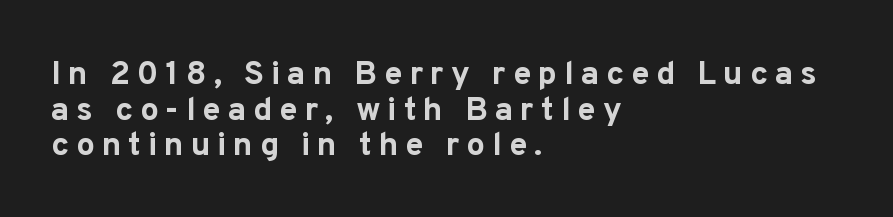
Q: Is the text bold? A: Yes.
Q: Is the text italic (slanted)? A: No, it is upright.
Q: Is the typeface a serif or a sans-serif typeface? A: Sans-serif.
Q: Is the text underlined? A: No.
Q: How is the paragraph aligned? A: Left-aligned.
Q: Is the spacing between letters normal or unusually wide? A: Unusually wide.
Q: Is the spacing between lines tight, normal or loose? A: Tight.
Q: Width (condensed, normal, or wide)? A: Normal.
Q: Stroke contrast? A: Low.
Q: x-height? A: Medium.
Q: Monospaced? A: No.
